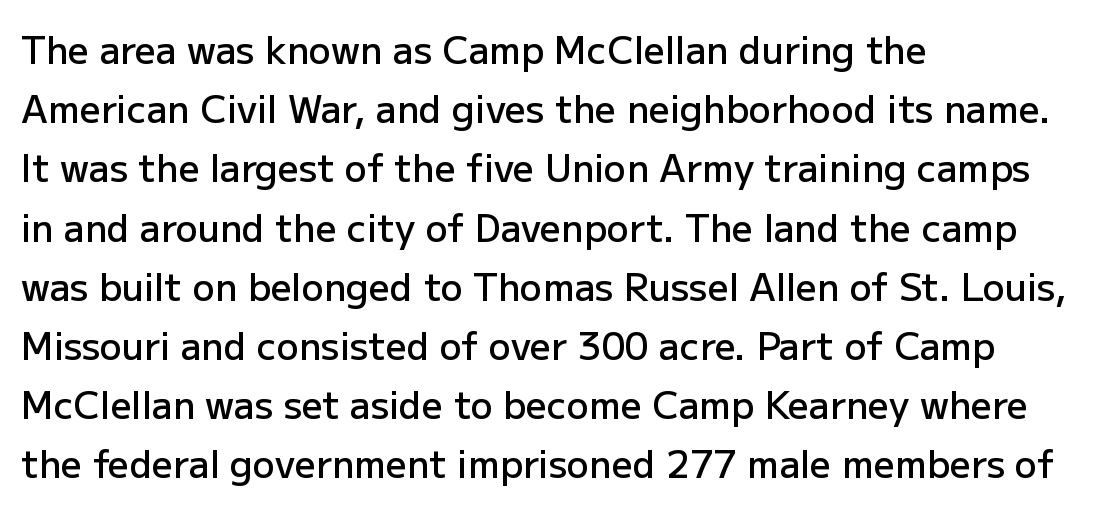
Q: Is the text bold? A: Semi-bold.
Q: Is the text italic (slanted)? A: No, it is upright.
Q: Is the typeface a serif or a sans-serif typeface? A: Sans-serif.
Q: Is the text underlined? A: No.
Q: How is the paragraph aligned? A: Left-aligned.
Q: Is the spacing between letters normal or unusually wide? A: Normal.
Q: Is the spacing between lines tight, normal or loose? A: Normal.
Q: Width (condensed, normal, or wide)? A: Normal.
Q: Stroke contrast? A: Low.
Q: x-height? A: Medium.
Q: Monospaced? A: No.
